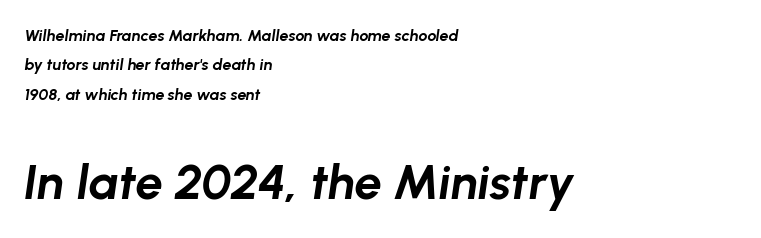
Compared with typical body copy, the letter spacing here is the same. The face used here is proportionally spaced, like ordinary book or web type. The paragraph shown leans on its left margin. Is the type slanted? Yes — the strokes lean at a clear angle.
